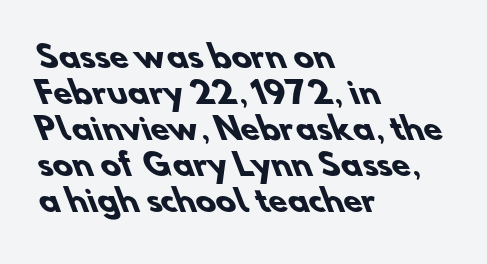
{"serif": "no", "bold": "yes", "weight": "heavy", "width": "normal", "stroke_contrast": "low", "x_height": "small", "monospaced": "no", "underline": "no", "align": "left", "line_spacing_ratio": 1.2, "letter_spacing": "normal", "letter_spacing_em": 0.0, "glyph_px": 30}
